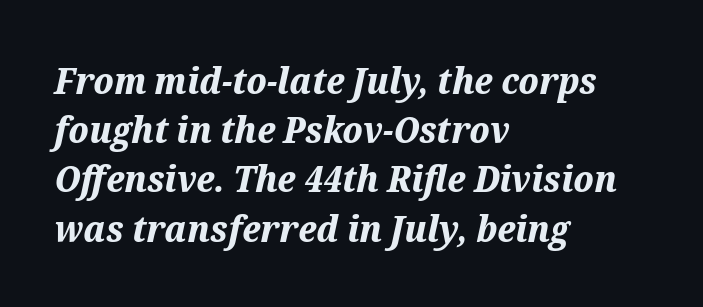
Has an underline been added? It has not. The typesetter chose a ragged-right arrangement here. Vertical spacing — default. Each glyph is drawn with heavy, bold strokes. The letters advance in unequal steps, a hallmark of proportional type.
